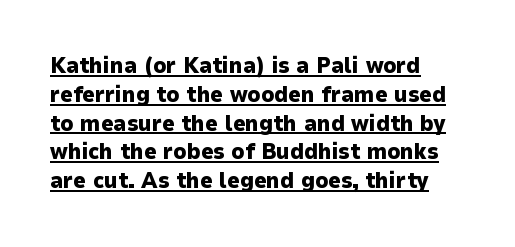
Q: Is the text bold? A: Yes.
Q: Is the text italic (slanted)? A: No, it is upright.
Q: Is the text underlined? A: Yes.
Q: How is the paragraph aligned? A: Left-aligned.
Q: Is the spacing between letters normal or unusually wide? A: Normal.
Q: Is the spacing between lines tight, normal or loose? A: Normal.
